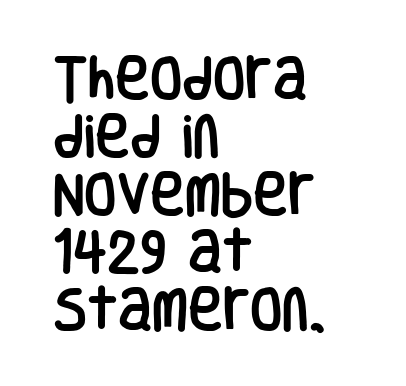
The image shows 47 px condensed sans-serif type, upright; set left-aligned, line spacing 1.23x, normal letter spacing, not underlined; low stroke contrast and a large x-height.
